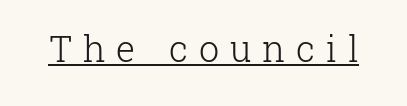
{"serif": "yes", "italic": "no", "bold": "no", "weight": "light", "width": "normal", "stroke_contrast": "low", "x_height": "medium", "monospaced": "no", "underline": "yes", "letter_spacing": "wide", "letter_spacing_em": 0.3, "glyph_px": 36}
